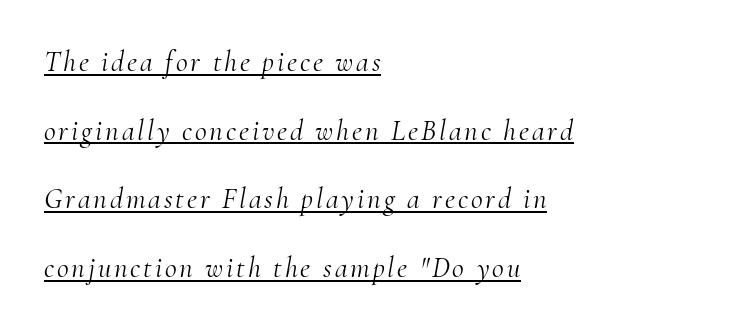
Q: Is the text bold? A: No.
Q: Is the text italic (slanted)? A: Yes, it leans right by about 10 degrees.
Q: Is the typeface a serif or a sans-serif typeface? A: Serif.
Q: Is the text underlined? A: Yes.
Q: How is the paragraph aligned? A: Left-aligned.
Q: Is the spacing between lines tight, normal or loose? A: Loose.
Q: Width (condensed, normal, or wide)? A: Normal.
Q: Stroke contrast? A: Medium.
Q: x-height? A: Small.
Q: Monospaced? A: No.
